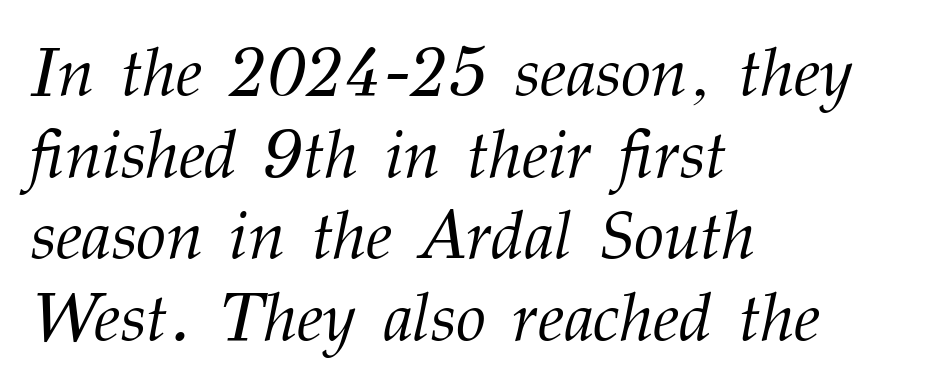
Q: Is the text bold? A: No.
Q: Is the text italic (slanted)? A: Yes, it leans right by about 12 degrees.
Q: Is the typeface a serif or a sans-serif typeface? A: Serif.
Q: Is the text underlined? A: No.
Q: How is the paragraph aligned? A: Left-aligned.
Q: Is the spacing between letters normal or unusually wide? A: Normal.
Q: Width (condensed, normal, or wide)? A: Normal.
Q: Stroke contrast? A: Medium.
Q: x-height? A: Medium.
Q: Monospaced? A: No.
